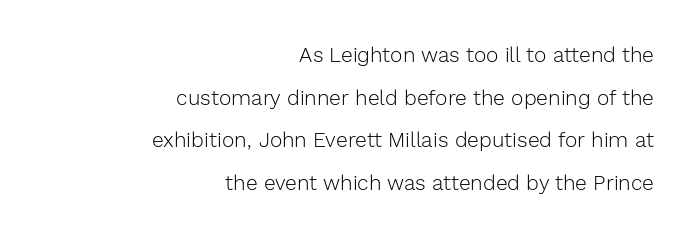
Stroke mass is kept to a normal reading level or below. Right-aligned paragraph, ragged on the left. Words appear dense and cohesive because spacing is normal. A roman cut, with each character standing at attention.
